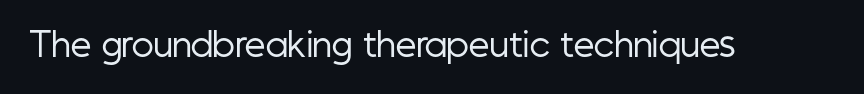
Q: Is the text bold? A: No.
Q: Is the text italic (slanted)? A: No, it is upright.
Q: Is the typeface a serif or a sans-serif typeface? A: Sans-serif.
Q: Is the text underlined? A: No.
Q: Is the spacing between letters normal or unusually wide? A: Normal.
Q: Width (condensed, normal, or wide)? A: Condensed.
Q: Stroke contrast? A: Low.
Q: x-height? A: Medium.
Q: Monospaced? A: No.
